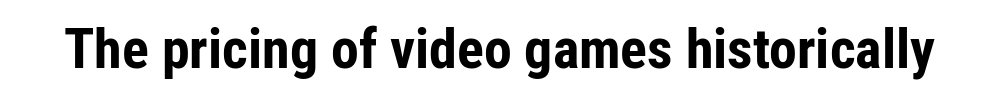
{"serif": "no", "italic": "no", "bold": "yes", "weight": "bold", "width": "condensed", "stroke_contrast": "low", "x_height": "medium", "monospaced": "no", "underline": "no", "letter_spacing": "normal", "letter_spacing_em": 0.0, "glyph_px": 56}
